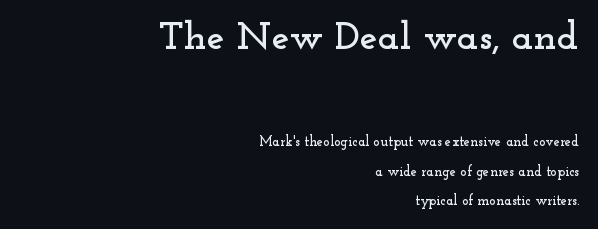
The image shows 40 px wide serif type, upright; set right-aligned, loose line spacing (2.11x), normal letter spacing, not underlined; the first (top) block is 2.86x larger; low stroke contrast and a small x-height.
